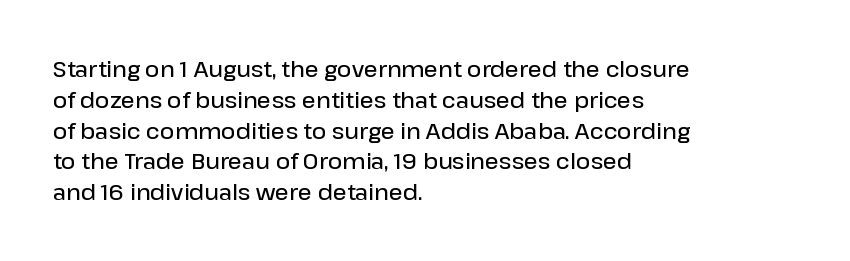
{"italic": "no", "bold": "semi", "underline": "no", "align": "left", "line_spacing": "normal", "line_spacing_ratio": 1.4, "letter_spacing": "normal", "letter_spacing_em": 0.0, "glyph_px": 22}
